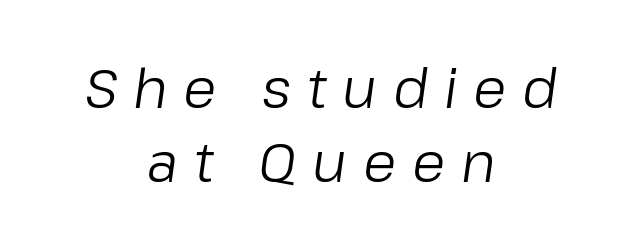
Q: Is the text bold? A: No.
Q: Is the text italic (slanted)? A: Yes, it leans right by about 8 degrees.
Q: Is the text underlined? A: No.
Q: How is the paragraph aligned? A: Centered.
Q: Is the spacing between letters normal or unusually wide? A: Unusually wide.
Q: Is the spacing between lines tight, normal or loose? A: Normal.
Q: Width (condensed, normal, or wide)? A: Normal.
Q: Stroke contrast? A: Low.
Q: x-height? A: Medium.
Q: Monospaced? A: No.
